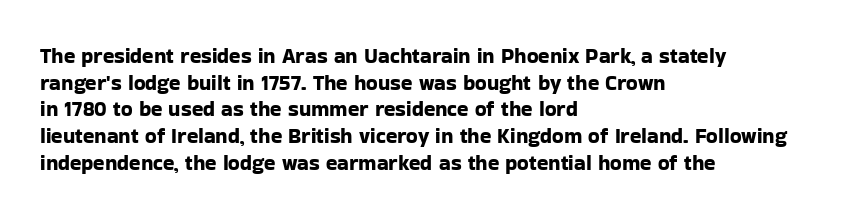
{"italic": "no", "underline": "no", "align": "left", "line_spacing": "normal", "line_spacing_ratio": 1.27, "letter_spacing": "normal", "letter_spacing_em": 0.0, "glyph_px": 21}
